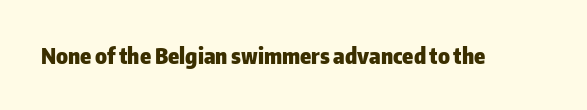
{"italic": "no", "bold": "yes", "underline": "no", "letter_spacing": "normal", "letter_spacing_em": 0.0, "glyph_px": 22}
